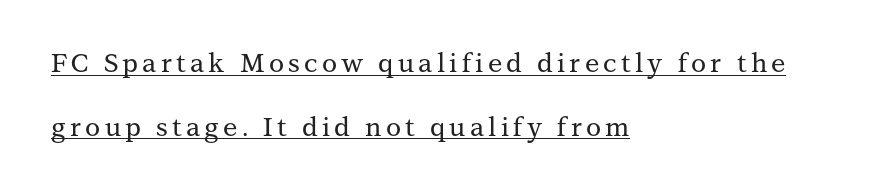
The image shows 26 px text type, upright; set left-aligned, loose line spacing (2.46x), underlined.
